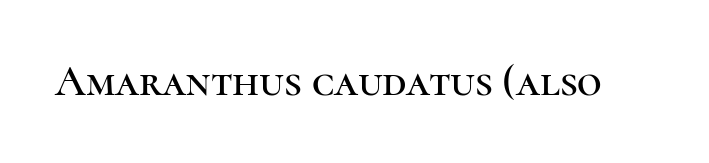
{"serif": "yes", "italic": "no", "width": "normal", "stroke_contrast": "high", "x_height": "medium", "monospaced": "no", "underline": "no", "letter_spacing": "normal", "letter_spacing_em": 0.0, "glyph_px": 43}
